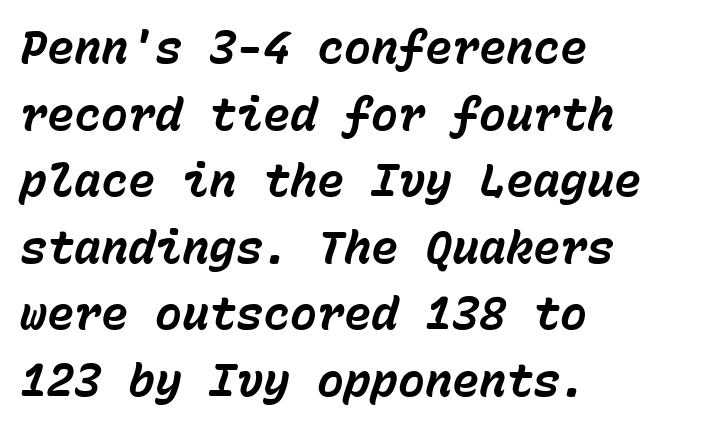
The image shows 45 px bold type, italic (leaning right), monospaced; set left-aligned, normal line spacing (1.48x), normal letter spacing, not underlined; low stroke contrast and a medium x-height.
